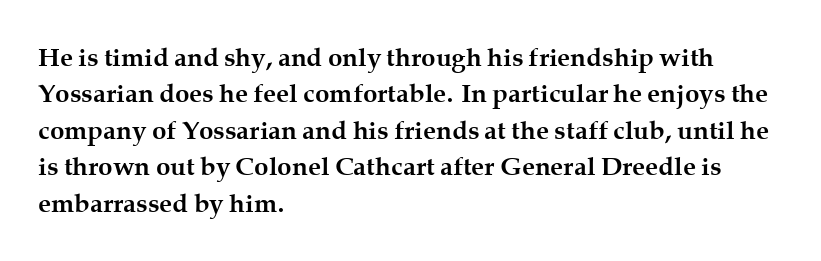
{"italic": "no", "bold": "yes", "underline": "no", "align": "left", "line_spacing": "normal", "line_spacing_ratio": 1.4, "letter_spacing": "normal", "letter_spacing_em": 0.0, "glyph_px": 26}
